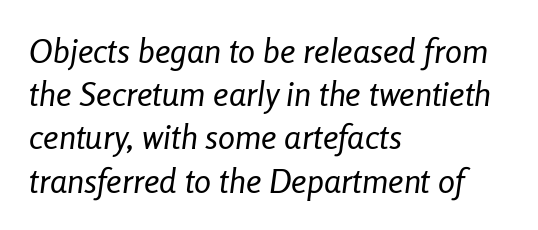
{"italic": "yes", "lean": "right", "slant_degrees": 8, "bold": "no", "weight": "regular", "width": "condensed", "stroke_contrast": "low", "x_height": "medium", "monospaced": "no", "underline": "no", "align": "left", "line_spacing": "normal", "line_spacing_ratio": 1.27, "letter_spacing": "normal", "letter_spacing_em": 0.0, "glyph_px": 34}
